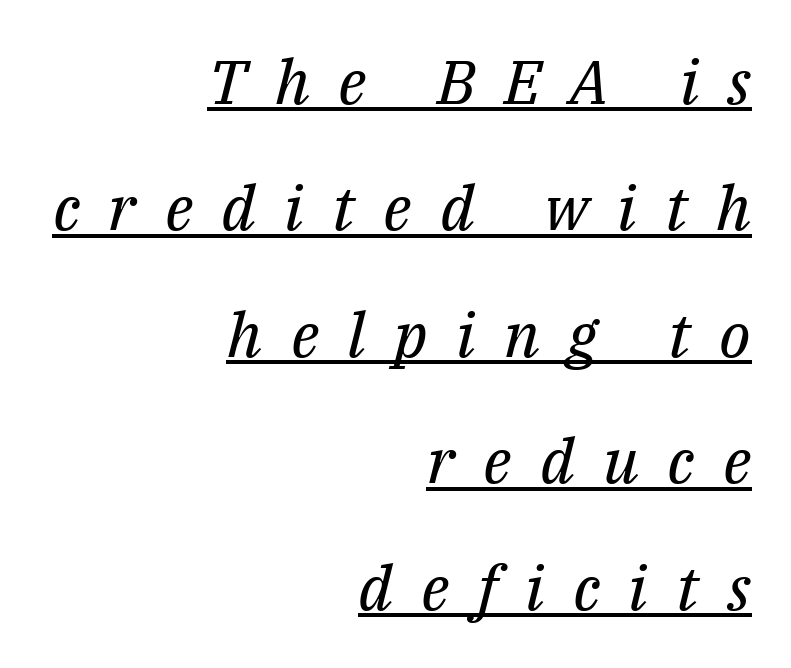
{"serif": "yes", "italic": "yes", "lean": "right", "slant_degrees": 14, "bold": "no", "weight": "regular", "width": "normal", "stroke_contrast": "medium", "x_height": "medium", "monospaced": "no", "underline": "yes", "align": "right", "line_spacing": "loose", "line_spacing_ratio": 2.04, "letter_spacing": "wide", "letter_spacing_em": 0.46, "glyph_px": 62}
